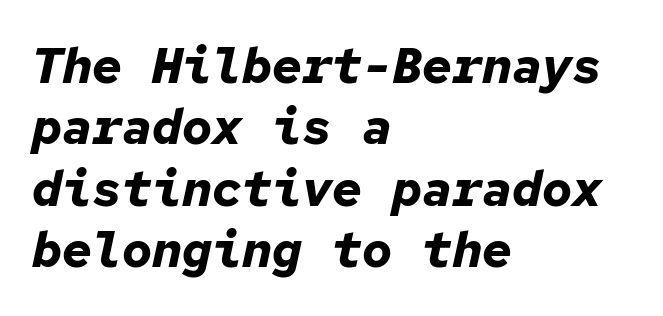
The image shows 50 px bold type, italic (leaning right), monospaced; set left-aligned, line spacing 1.23x, normal letter spacing, not underlined; low stroke contrast and a medium x-height.
